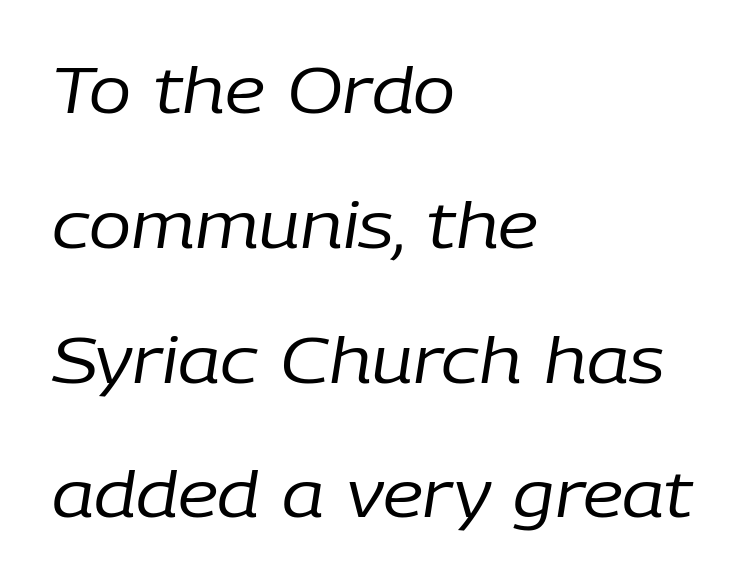
Q: Is the text bold? A: No.
Q: Is the text italic (slanted)? A: Yes, it leans right by about 9 degrees.
Q: Is the text underlined? A: No.
Q: How is the paragraph aligned? A: Left-aligned.
Q: Is the spacing between letters normal or unusually wide? A: Normal.
Q: Is the spacing between lines tight, normal or loose? A: Loose.
Q: Width (condensed, normal, or wide)? A: Normal.
Q: Stroke contrast? A: Low.
Q: x-height? A: Medium.
Q: Monospaced? A: No.
